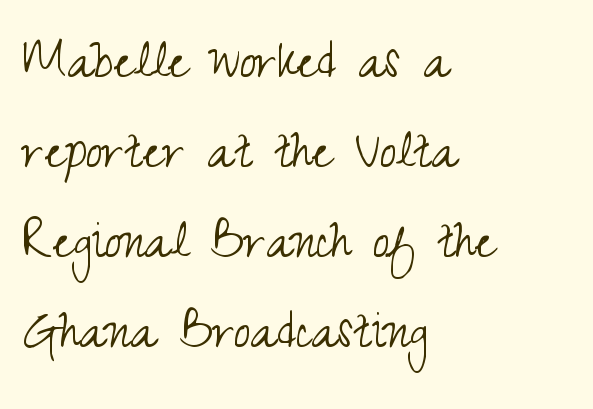
Leading: standard. The passage shown is typeset with a sans-serif family. The face used here is proportionally spaced, like ordinary book or web type. The lettering holds an erect, upright posture throughout. The zone under the glyphs is completely vacant.
